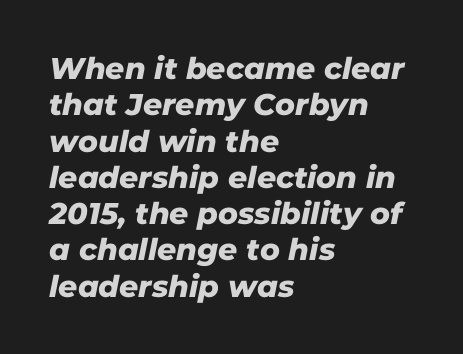
Grotesque or geometric, the face here clearly has no serifs. The compositor pushed each line to the left boundary. Unmarked baselines from the first word to the last. Inter-character spacing is left at the font's built-in metrics.
